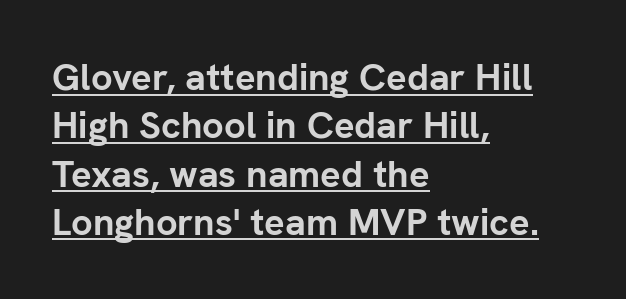
Grotesque or geometric, the face here clearly has no serifs. One glance says typical: line gaps are just what's usual. The typesetter has applied underlining to the passage shown. Observe the ordinary spacing: letters are neighbours, not strangers. This is the regular roman posture of the typeface.
